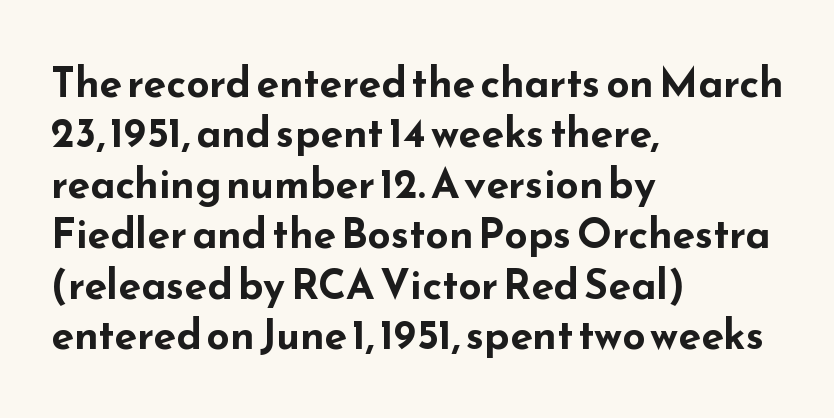
{"serif": "no", "italic": "no", "bold": "yes", "weight": "bold", "width": "wide", "stroke_contrast": "low", "x_height": "small", "monospaced": "no", "underline": "no", "align": "left", "line_spacing_ratio": 1.23, "letter_spacing": "normal", "letter_spacing_em": 0.0, "glyph_px": 41}
